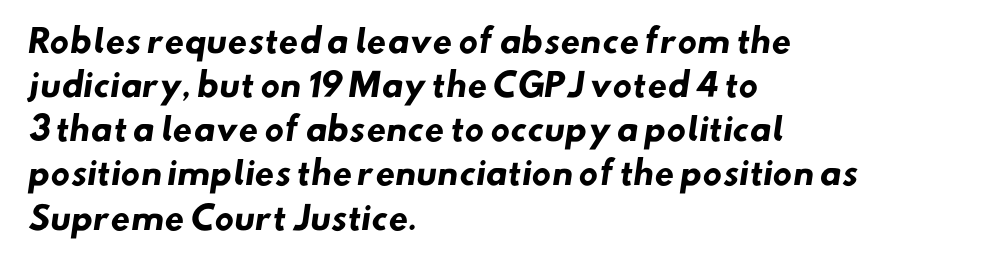
The image shows 32 px heavy sans-serif type; set left-aligned, normal line spacing (1.38x), normal letter spacing, not underlined; low stroke contrast and a small x-height.
